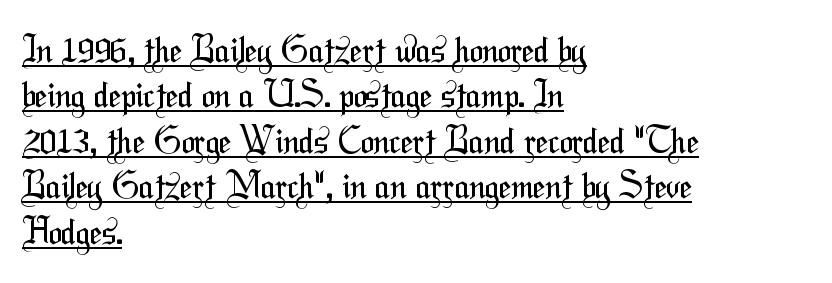
Q: Is the text bold? A: No.
Q: Is the typeface a serif or a sans-serif typeface? A: Sans-serif.
Q: Is the text underlined? A: Yes.
Q: How is the paragraph aligned? A: Left-aligned.
Q: Is the spacing between letters normal or unusually wide? A: Normal.
Q: Is the spacing between lines tight, normal or loose? A: Normal.
Q: Width (condensed, normal, or wide)? A: Condensed.
Q: Stroke contrast? A: Medium.
Q: x-height? A: Medium.
Q: Monospaced? A: No.
